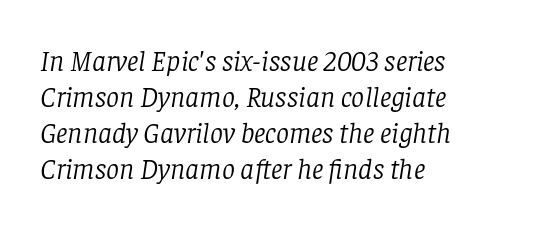
{"serif": "yes", "italic": "yes", "lean": "right", "slant_degrees": 8, "bold": "no", "weight": "light", "width": "normal", "stroke_contrast": "low", "x_height": "large", "monospaced": "no", "underline": "no", "align": "left", "line_spacing_ratio": 1.24, "letter_spacing": "normal", "letter_spacing_em": 0.0, "glyph_px": 29}
